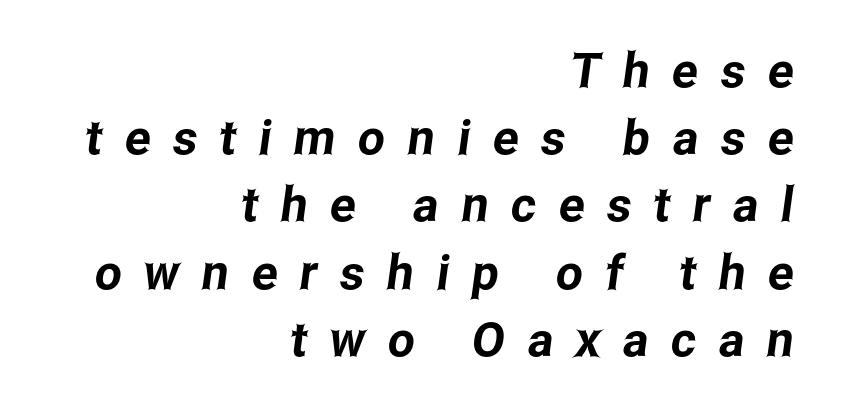
{"serif": "no", "width": "condensed", "stroke_contrast": "low", "x_height": "medium", "monospaced": "no", "underline": "no", "align": "right", "line_spacing": "normal", "line_spacing_ratio": 1.4, "letter_spacing": "wide", "letter_spacing_em": 0.47, "glyph_px": 48}
